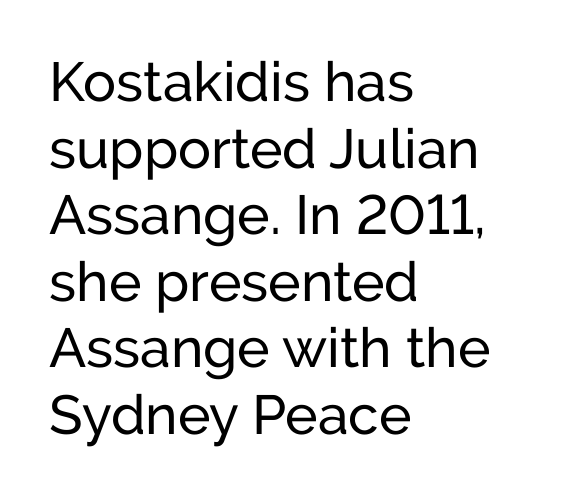
The image shows 55 px sans-serif type, upright; set left-aligned, line spacing 1.21x, normal letter spacing, not underlined; low stroke contrast and a medium x-height.
